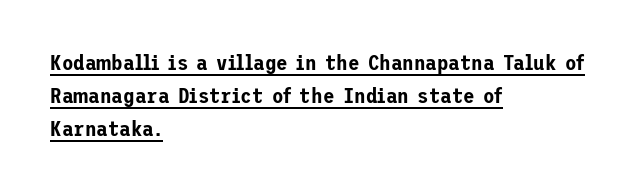
{"italic": "no", "underline": "yes", "align": "left", "line_spacing": "normal", "line_spacing_ratio": 1.56, "letter_spacing": "normal", "letter_spacing_em": 0.0, "glyph_px": 21}
